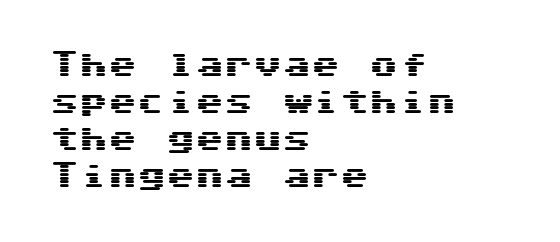
The image shows 29 px wide sans-serif type, upright; set left-aligned, normal line spacing (1.28x), normal letter spacing, not underlined; medium stroke contrast and a medium x-height.
